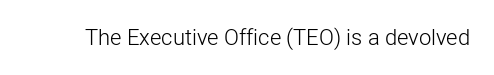
Q: Is the text bold? A: No.
Q: Is the text italic (slanted)? A: No, it is upright.
Q: Is the text underlined? A: No.
Q: Is the spacing between letters normal or unusually wide? A: Normal.
